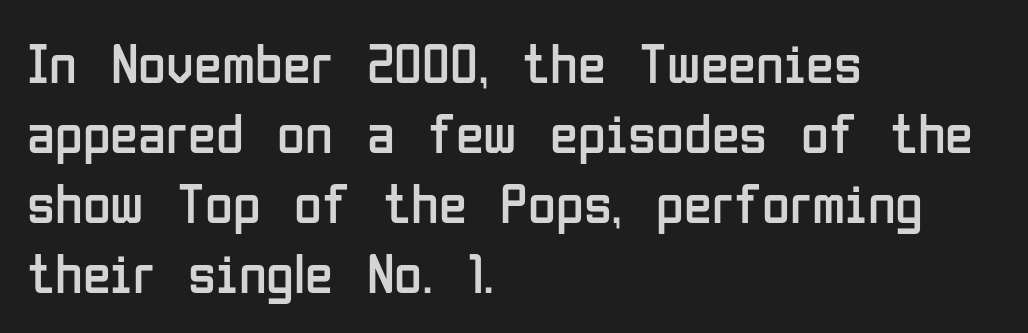
The image shows 57 px regular-weight, condensed sans-serif type, upright; set left-aligned, line spacing 1.23x, normal letter spacing, not underlined; low stroke contrast and a medium x-height.
